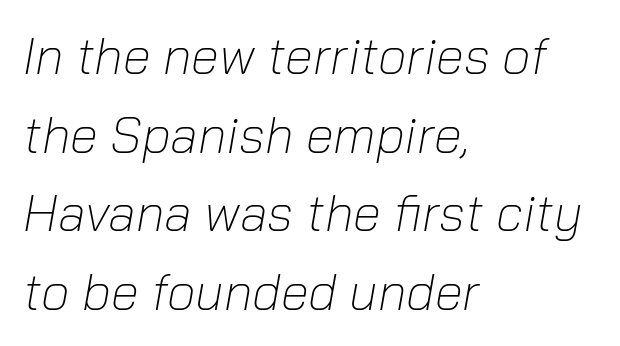
The image shows 51 px light type, italic (leaning right); set left-aligned, normal line spacing (1.54x), normal letter spacing, not underlined; low stroke contrast and a medium x-height.
